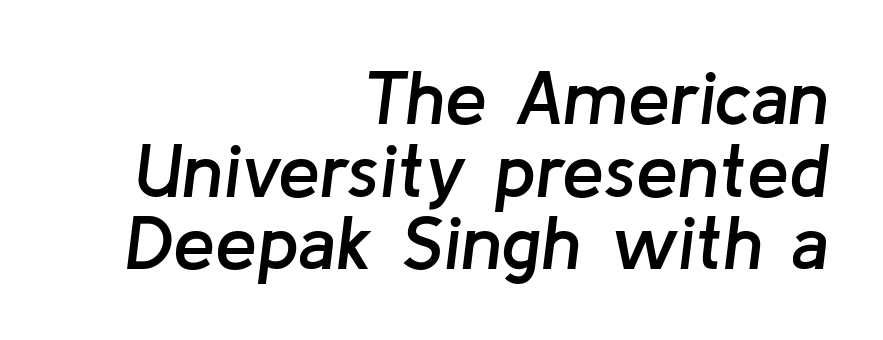
Q: Is the text bold? A: Semi-bold.
Q: Is the text italic (slanted)? A: Yes, it leans right by about 8 degrees.
Q: Is the text underlined? A: No.
Q: How is the paragraph aligned? A: Right-aligned.
Q: Is the spacing between letters normal or unusually wide? A: Normal.
Q: Is the spacing between lines tight, normal or loose? A: Tight.
Q: Width (condensed, normal, or wide)? A: Normal.
Q: Stroke contrast? A: Low.
Q: x-height? A: Medium.
Q: Monospaced? A: No.
